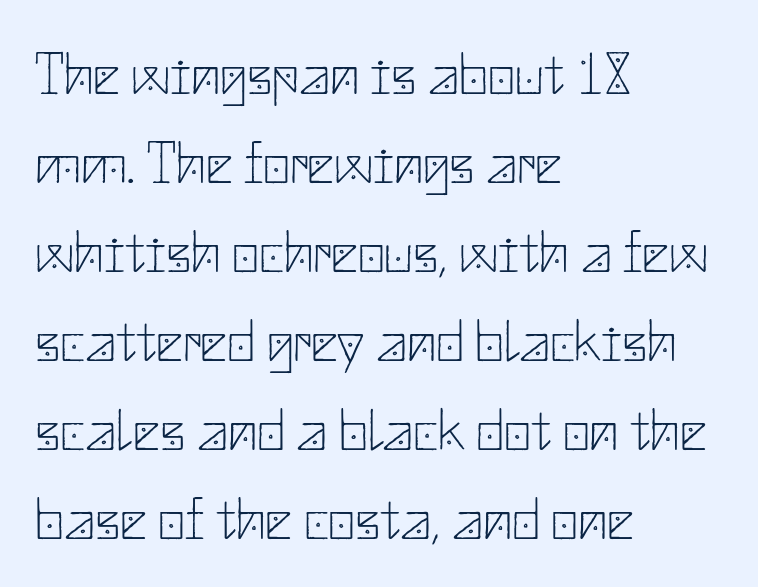
Stroke thickness stays within the range of a standard reading face or lighter. Descenders are the only things crossing below the line. Classification — sans serif. What's the leading like? Ordinary, nothing unusual. The letterforms sit shoulder to shoulder at normal distance.
